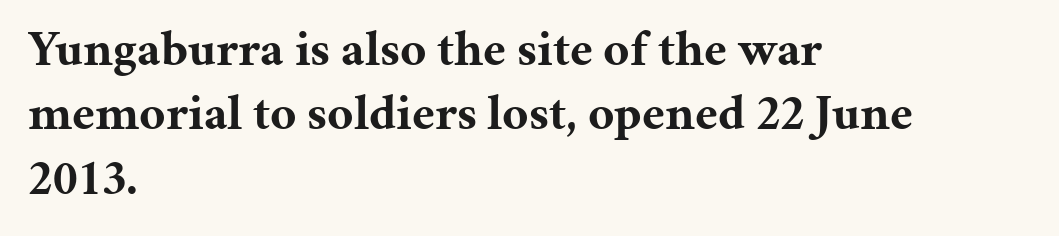
{"serif": "yes", "italic": "no", "bold": "yes", "weight": "bold", "width": "normal", "stroke_contrast": "medium", "x_height": "medium", "monospaced": "no", "underline": "no", "align": "left", "line_spacing": "normal", "line_spacing_ratio": 1.29, "letter_spacing": "normal", "letter_spacing_em": 0.0, "glyph_px": 50}
